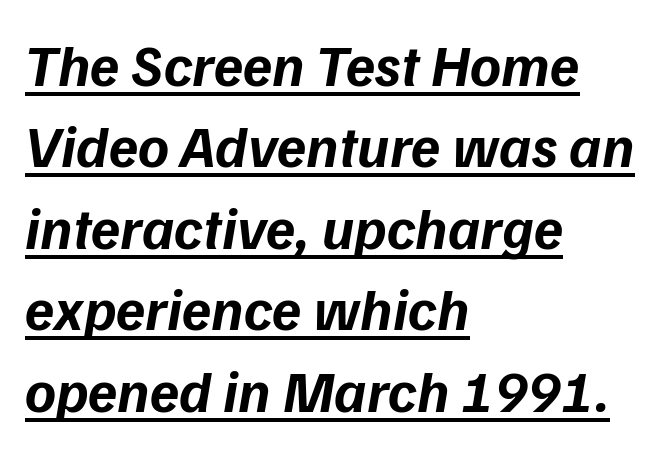
{"serif": "no", "bold": "yes", "weight": "bold", "width": "normal", "stroke_contrast": "low", "x_height": "medium", "monospaced": "no", "underline": "yes", "align": "left", "line_spacing": "normal", "line_spacing_ratio": 1.38, "letter_spacing": "normal", "letter_spacing_em": 0.0, "glyph_px": 59}
